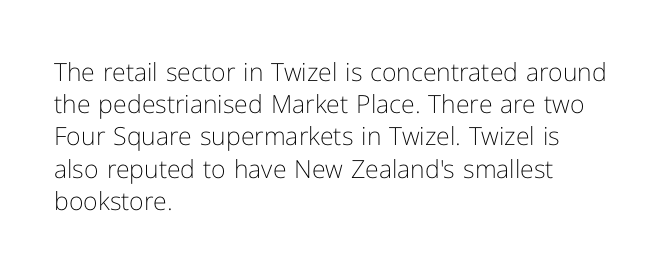
These lines keep a tight, regular rhythm from letter to letter. This sample is left-justified, so line endings fall wherever the words run out. The space between consecutive lines is moderate. Do the letters lean? They stand straight. The passage shown is not underscored anywhere. Stems and bowls with no extra thickness — not bold.
